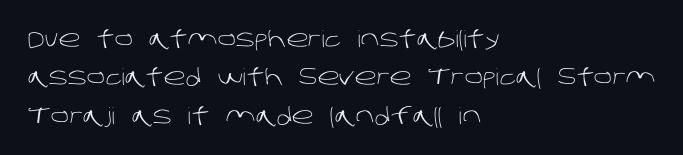
Only glyphs here, with clear space below each row. Leftover space on each line is placed entirely after the last word. A typesetter would call this leading conventional body-copy spacing. Is this a heavy cut? Hardly; it is regular or lighter.
